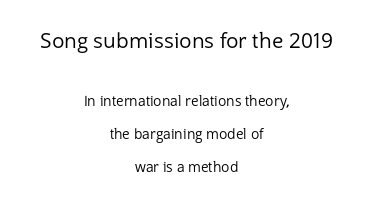
{"italic": "no", "bold": "no", "underline": "no", "align": "center", "line_spacing": "loose", "line_spacing_ratio": 2.35, "letter_spacing": "normal", "letter_spacing_em": 0.0, "larger_block": "first", "size_ratio": 1.5, "glyph_px": 21}
